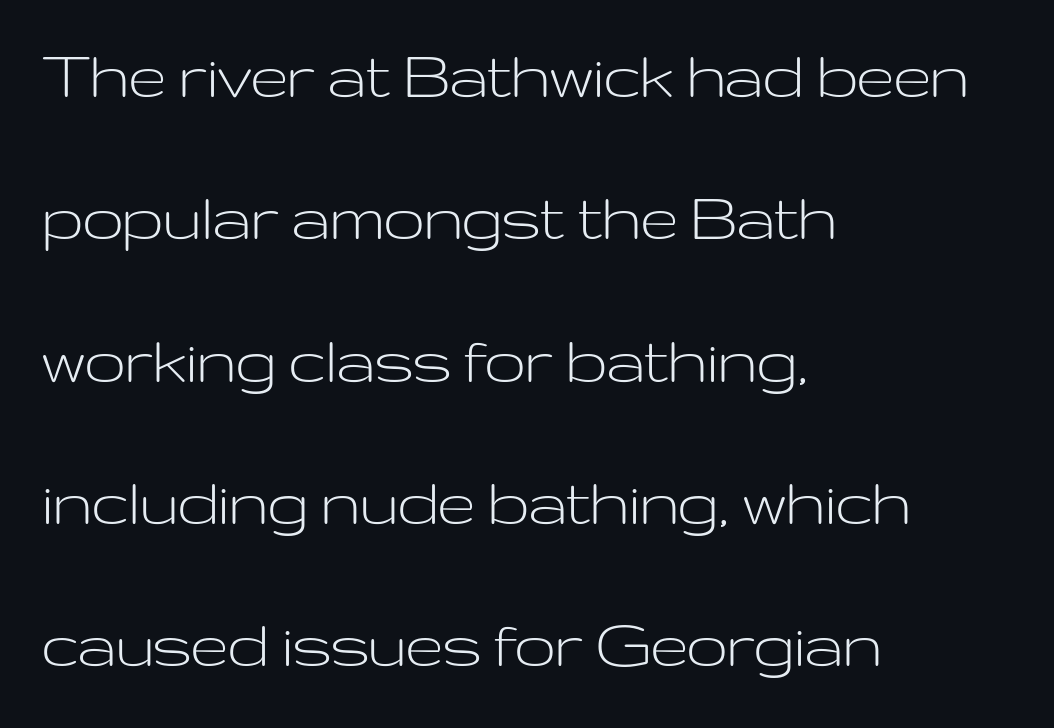
Q: Is the text bold? A: No.
Q: Is the text italic (slanted)? A: No, it is upright.
Q: Is the typeface a serif or a sans-serif typeface? A: Sans-serif.
Q: Is the text underlined? A: No.
Q: How is the paragraph aligned? A: Left-aligned.
Q: Is the spacing between letters normal or unusually wide? A: Normal.
Q: Is the spacing between lines tight, normal or loose? A: Loose.
Q: Width (condensed, normal, or wide)? A: Wide.
Q: Stroke contrast? A: Low.
Q: x-height? A: Medium.
Q: Monospaced? A: No.
